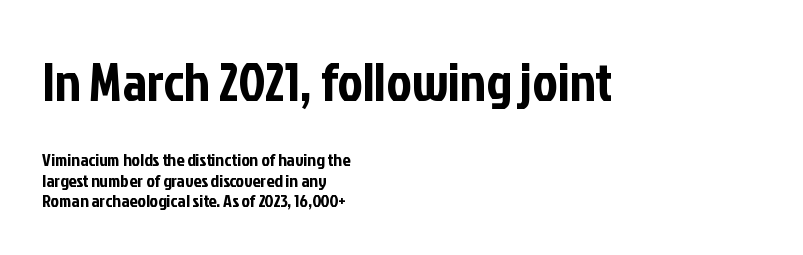
{"serif": "no", "italic": "no", "width": "condensed", "stroke_contrast": "low", "x_height": "medium", "monospaced": "no", "underline": "no", "align": "left", "line_spacing": "tight", "line_spacing_ratio": 1.13, "letter_spacing": "normal", "letter_spacing_em": 0.0, "larger_block": "first", "size_ratio": 3.0, "glyph_px": 54}
